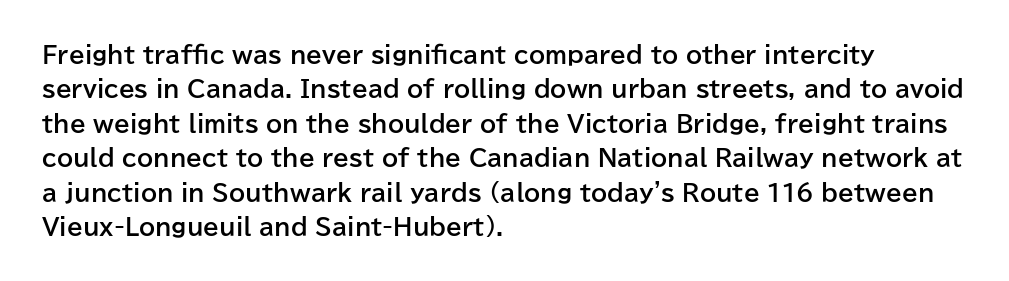
{"italic": "no", "bold": "yes", "underline": "no", "align": "left", "line_spacing": "normal", "line_spacing_ratio": 1.5, "letter_spacing": "normal", "letter_spacing_em": 0.0, "glyph_px": 23}
